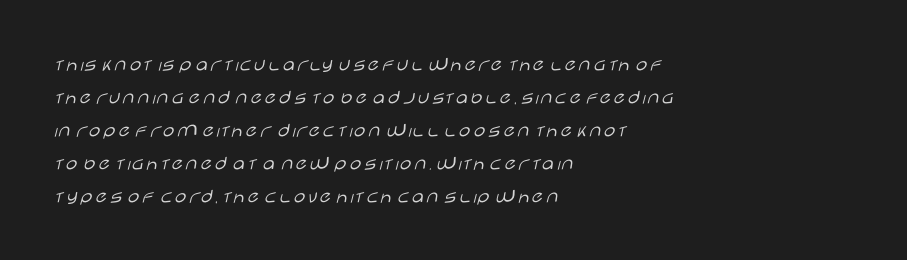
The image shows 21 px text type; set left-aligned, normal line spacing (1.57x), normal letter spacing, not underlined.
